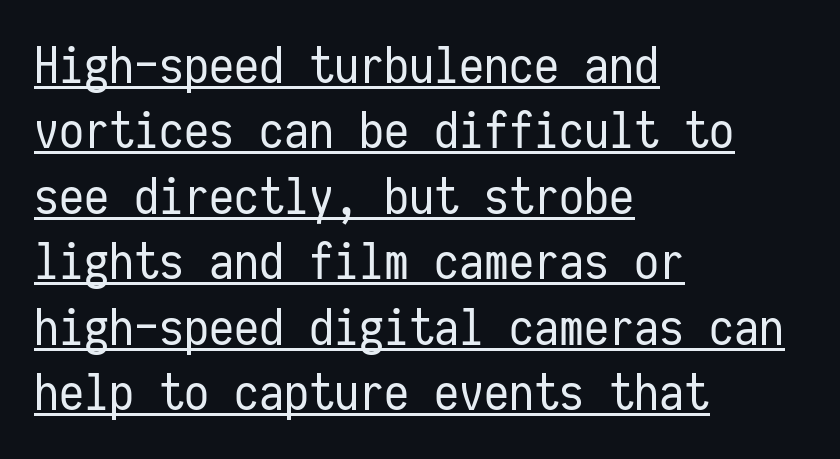
{"serif": "no", "italic": "no", "bold": "no", "weight": "regular", "width": "condensed", "stroke_contrast": "low", "x_height": "medium", "monospaced": "yes", "underline": "yes", "align": "left", "line_spacing": "normal", "line_spacing_ratio": 1.31, "letter_spacing": "normal", "letter_spacing_em": 0.0, "glyph_px": 50}
